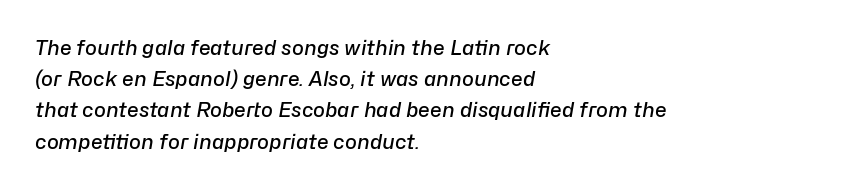
Letter spacing: default. Horizontal bands of white between lines are of average thickness. The letters are semibold — heavier than regular but short of a full bold. The gap between lines stays unmarked. A student would call this left alignment; a typographer would say flush left, rag right.
